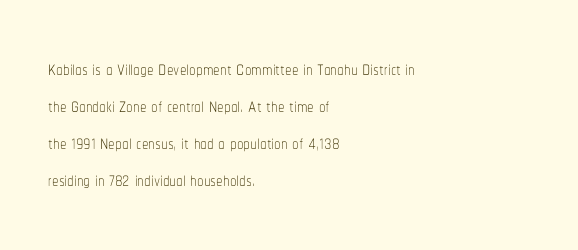
{"italic": "no", "bold": "no", "underline": "no", "align": "left", "line_spacing": "normal", "line_spacing_ratio": 1.42, "letter_spacing": "normal", "letter_spacing_em": 0.0, "glyph_px": 26}
